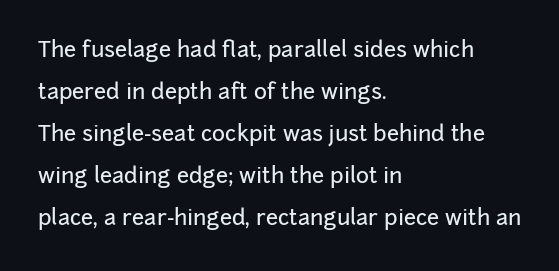
The image shows 22 px text type, upright; set left-aligned, loose line spacing (1.91x), normal letter spacing, not underlined.
